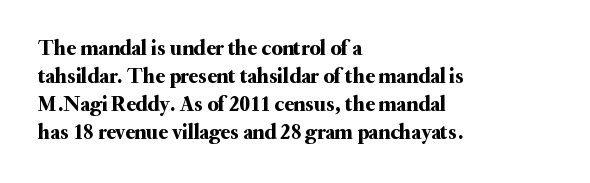
Q: Is the text italic (slanted)? A: No, it is upright.
Q: Is the text underlined? A: No.
Q: How is the paragraph aligned? A: Left-aligned.
Q: Is the spacing between letters normal or unusually wide? A: Normal.
Q: Is the spacing between lines tight, normal or loose? A: Normal.
